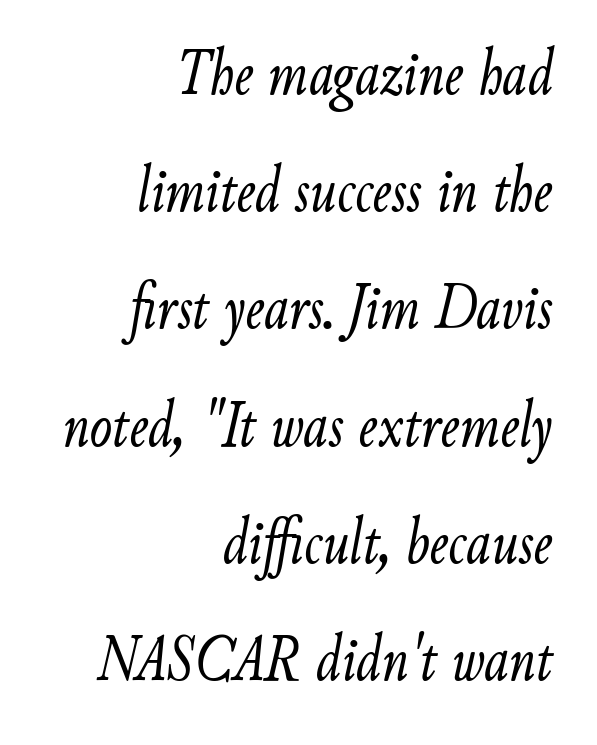
The image shows 67 px light, condensed type, italic (leaning right); set right-aligned, line spacing 1.75x, normal letter spacing, not underlined; low stroke contrast and a small x-height.
